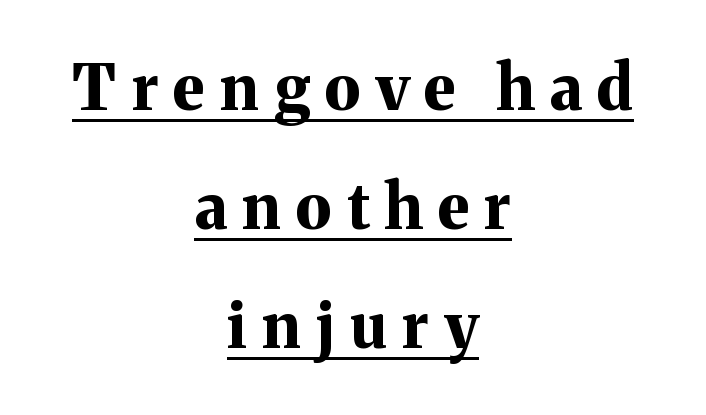
These lines are rendered in a variable-pitch font. Has an underline been added? It has. This block would shrink considerably if given ordinary leading; it's expanded now. Every row of glyphs is offset so its center matches the block's center. In terms of letterspacing, this is a distinctly airy, spread setting. Yep, those are serifs on the letters.
